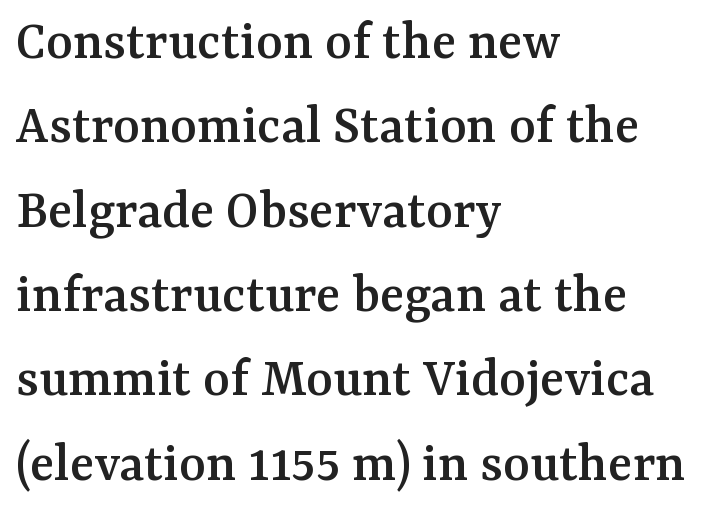
{"serif": "yes", "italic": "no", "width": "normal", "stroke_contrast": "medium", "x_height": "medium", "monospaced": "no", "underline": "no", "align": "left", "line_spacing": "normal", "line_spacing_ratio": 1.48, "letter_spacing": "normal", "letter_spacing_em": 0.0, "glyph_px": 57}
